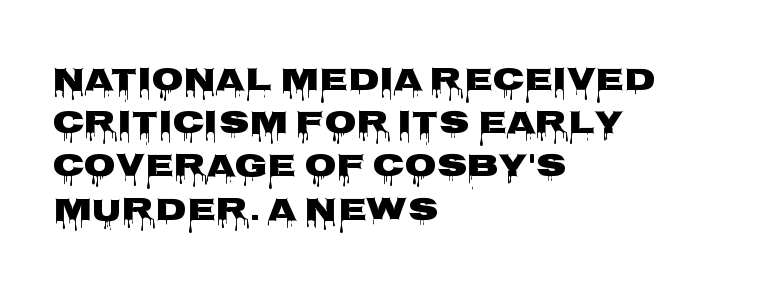
The image shows 33 px wide sans-serif type, upright; set left-aligned, normal line spacing (1.31x), normal letter spacing, not underlined; low stroke contrast and a large x-height.
